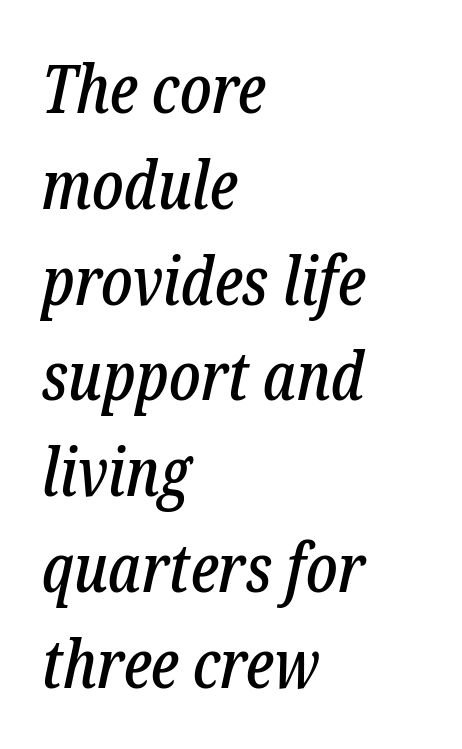
The leading is moderate, giving the passage an even texture. Quick note: underline off. The ragged edge is on the right, which tells us the setting is flush left. Little horizontal feet cap the strokes, marking this as serif type. The passage shown is typed in a proportional face where columns would drift. The letters are slanted; this is an italic face.
